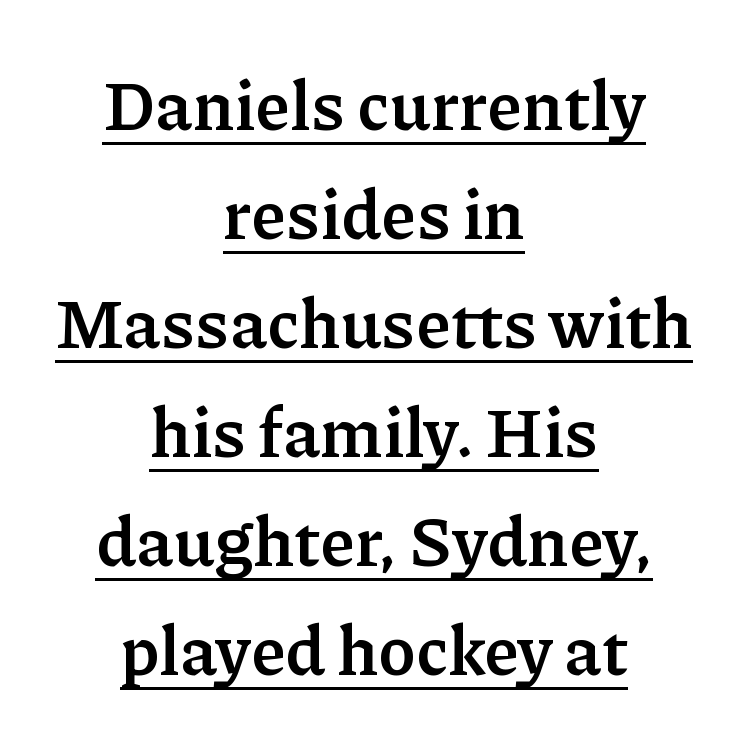
The image shows 69 px semibold serif type, upright; set centered, normal line spacing (1.58x), normal letter spacing, underlined; low stroke contrast and a medium x-height.
